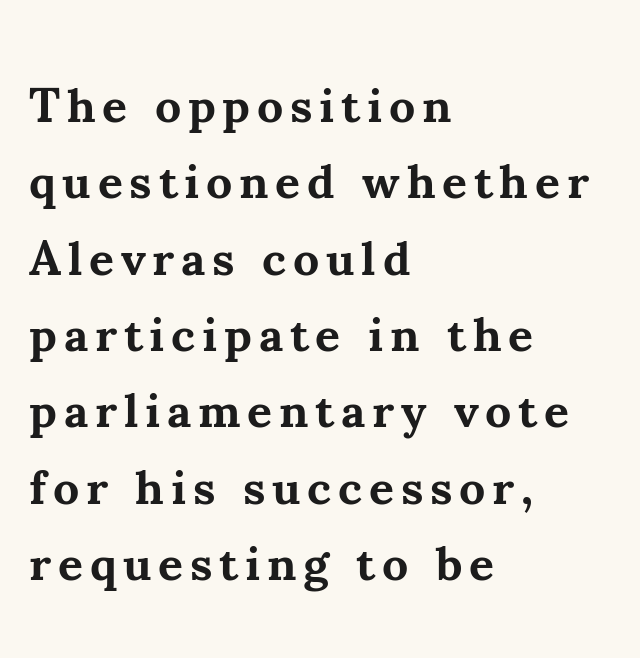
{"serif": "yes", "italic": "no", "bold": "yes", "weight": "bold", "width": "normal", "stroke_contrast": "medium", "x_height": "small", "monospaced": "no", "underline": "no", "align": "left", "line_spacing": "normal", "line_spacing_ratio": 1.59, "glyph_px": 48}
